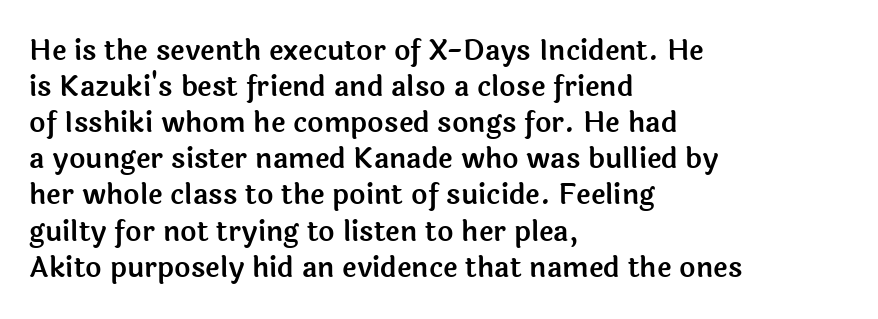
{"serif": "no", "italic": "no", "width": "normal", "x_height": "medium", "monospaced": "no", "underline": "no", "align": "left", "line_spacing": "normal", "line_spacing_ratio": 1.29, "letter_spacing": "normal", "letter_spacing_em": 0.0, "glyph_px": 28}
